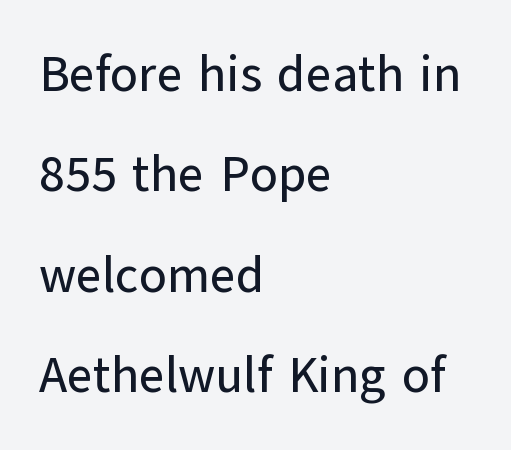
Q: Is the text italic (slanted)? A: No, it is upright.
Q: Is the typeface a serif or a sans-serif typeface? A: Sans-serif.
Q: Is the text underlined? A: No.
Q: How is the paragraph aligned? A: Left-aligned.
Q: Is the spacing between letters normal or unusually wide? A: Normal.
Q: Is the spacing between lines tight, normal or loose? A: Loose.
Q: Width (condensed, normal, or wide)? A: Normal.
Q: Stroke contrast? A: Low.
Q: x-height? A: Medium.
Q: Monospaced? A: No.
